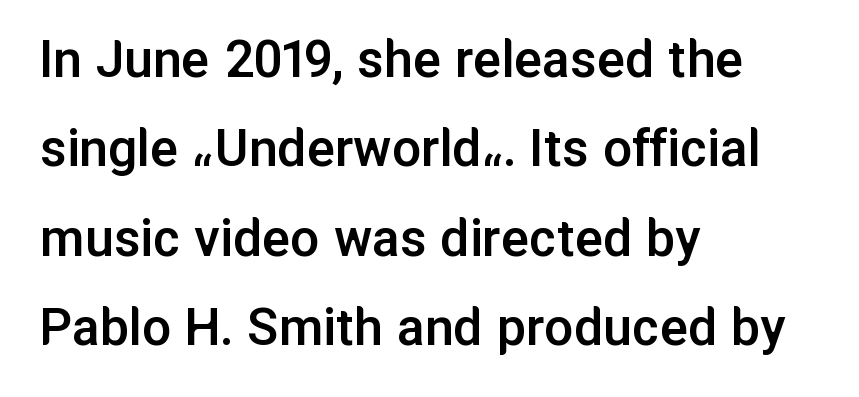
Line beginnings align vertically; line endings do not. Style check: upright. The passage shown has conventional tracking throughout. Weight check: semibold — heavier than regular, not quite bold. A bare baseline throughout the passage. A sans-serif font was chosen for this passage.
